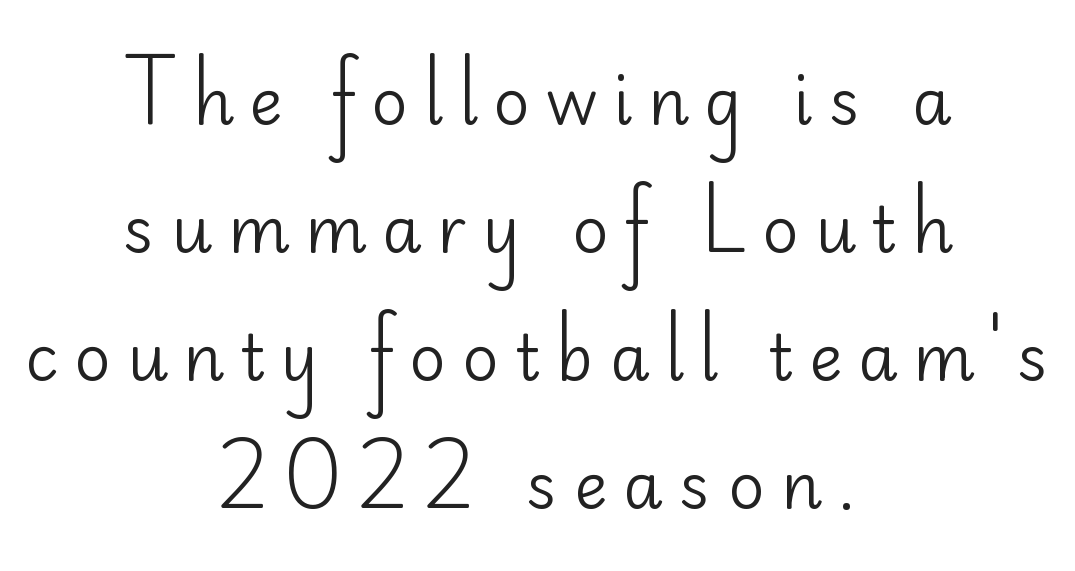
The image shows 64 px regular-weight sans-serif type, upright; set centered, loose line spacing (2.0x), unusually wide letter spacing (+0.24 em), not underlined; low stroke contrast and a small x-height.
